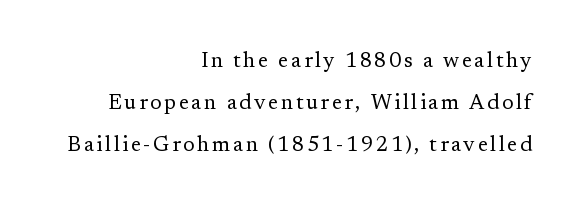
{"italic": "no", "bold": "no", "underline": "no", "align": "right", "line_spacing": "loose", "line_spacing_ratio": 1.99, "glyph_px": 21}
